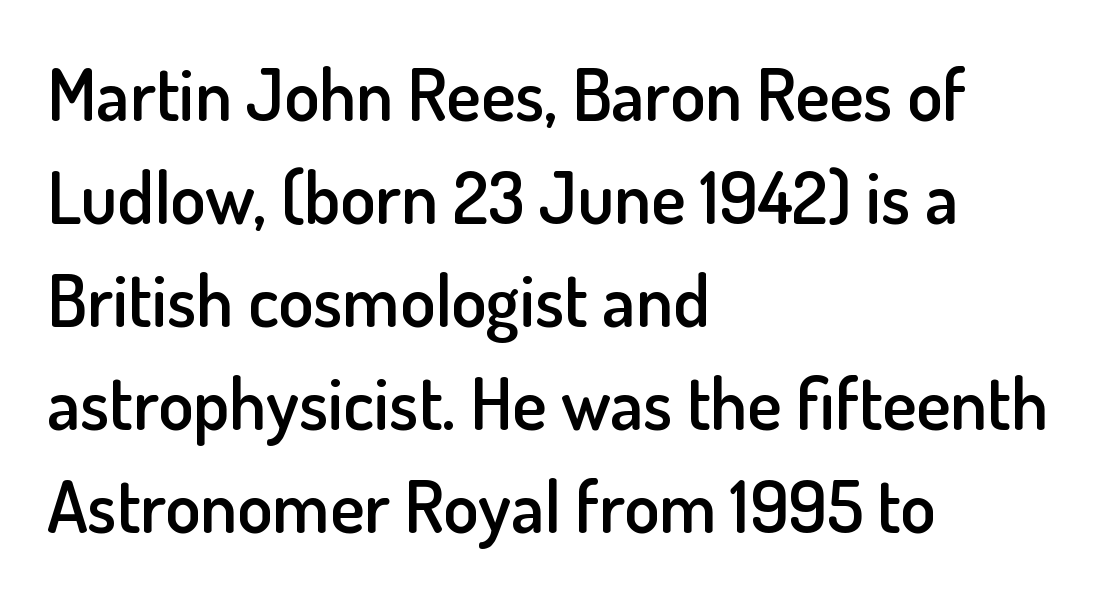
The image shows 72 px semibold sans-serif type, upright; set left-aligned, normal line spacing (1.43x), normal letter spacing, not underlined; low stroke contrast and a small x-height.
